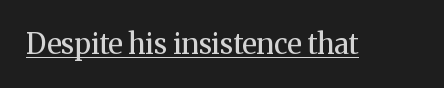
Words appear dense and cohesive because spacing is normal. Does the lettering tilt? It doesn't — this is upright. Decoration check: the copy is underlined. The typesetting does not lean heavy: it is not bold. Looks like regular typesetting: each glyph gets only the width it needs.
